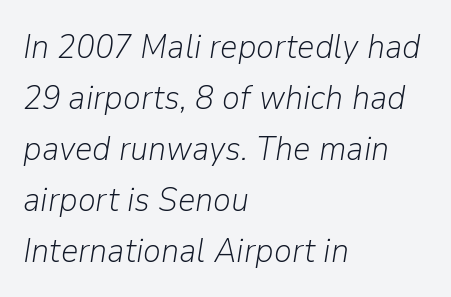
{"italic": "yes", "lean": "right", "slant_degrees": 9, "bold": "no", "weight": "light", "width": "normal", "stroke_contrast": "low", "x_height": "medium", "monospaced": "no", "underline": "no", "align": "left", "line_spacing": "normal", "line_spacing_ratio": 1.5, "letter_spacing": "normal", "letter_spacing_em": 0.0, "glyph_px": 34}
